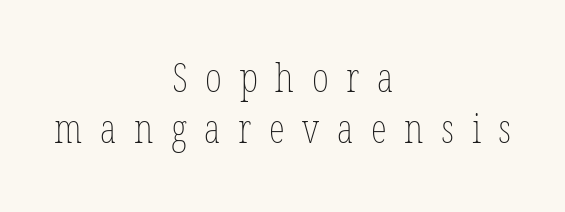
Vertical stems look standard width or narrower in stroke. Beneath every word, the page is bare. The tracking jumps out immediately: characters are airy and widely separated. Varying glyph widths throughout — classic text-font behaviour. If you folded the block vertically in half, each line would mirror itself in length.
